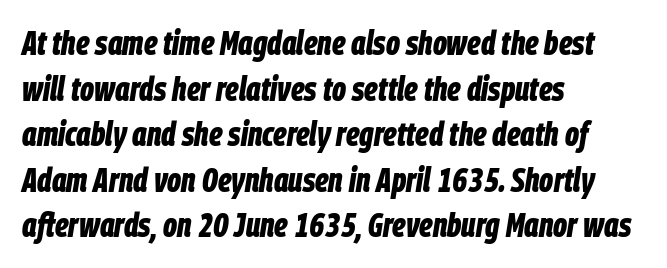
The image shows 34 px bold, condensed type, italic (leaning right); set left-aligned, normal line spacing (1.34x), normal letter spacing, not underlined; low stroke contrast and a large x-height.
